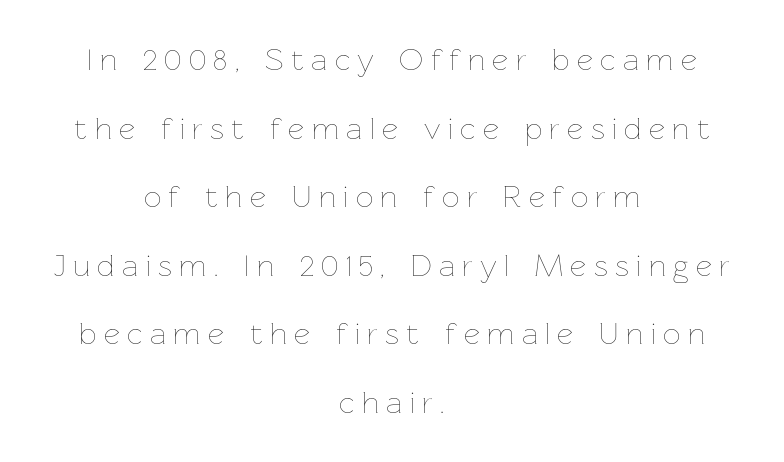
Alignment: centered. Descender tails drop into unmarked territory. Look at the tracking — it's clearly loosened, letters drifting apart. This is roman type, the default non-slanted kind. No letter is thick-stroked: the sample isn't bold.
